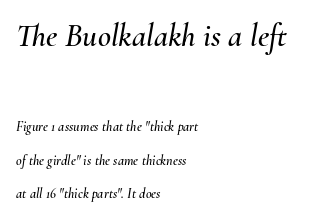
The image shows 32 px text type, italic (leaning right); set left-aligned, loose line spacing (2.39x), normal letter spacing, not underlined; the first (top) block is 2.29x larger; medium stroke contrast and a small x-height.
